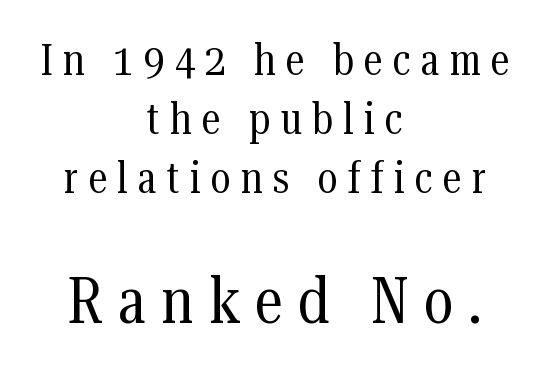
The image shows 64 px regular-weight, condensed serif type, upright; set centered, normal line spacing (1.37x), unusually wide letter spacing (+0.24 em), not underlined; the second (bottom) block is 1.49x larger; medium stroke contrast and a medium x-height.
